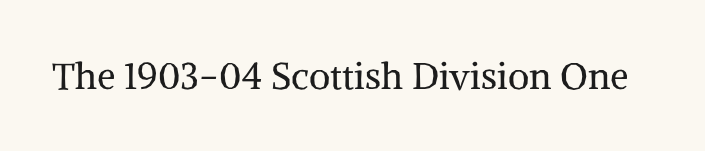
The image shows 37 px regular-weight serif type, upright; set normal letter spacing, not underlined; medium stroke contrast and a medium x-height.
